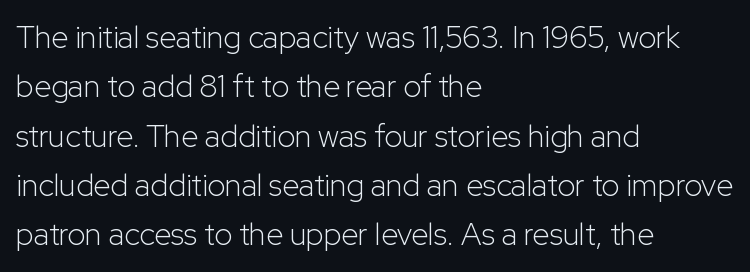
Tracking here is standard; glyphs follow each other at the usual distance. Unbolded letterforms with no extra heft. Serifs: no, the terminals of the letterforms are clean. Leading matches the norm, producing a regular column. This rendering uses left alignment, leaving the right contour irregular. Clear beneath every line of the passage.
